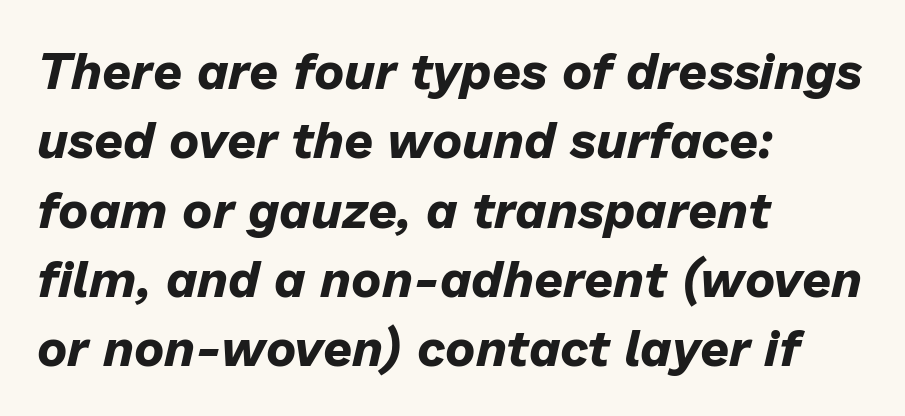
The image shows 51 px bold type, italic (leaning right); set left-aligned, normal line spacing (1.36x), normal letter spacing, not underlined; low stroke contrast and a medium x-height.
